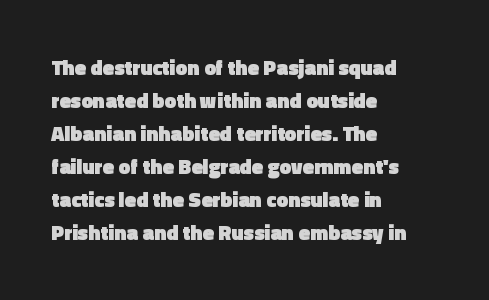
The image shows 21 px bold type, upright; set left-aligned, normal line spacing (1.57x), normal letter spacing, not underlined.
